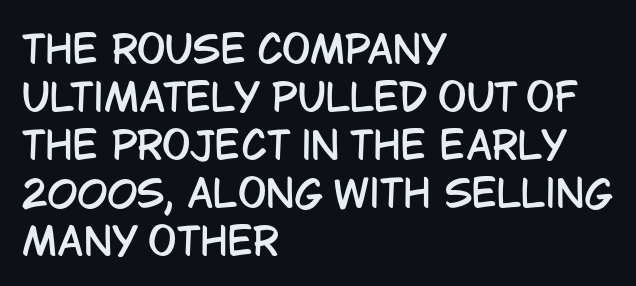
Q: Is the text italic (slanted)? A: No, it is upright.
Q: Is the typeface a serif or a sans-serif typeface? A: Sans-serif.
Q: Is the text underlined? A: No.
Q: How is the paragraph aligned? A: Left-aligned.
Q: Is the spacing between letters normal or unusually wide? A: Normal.
Q: Is the spacing between lines tight, normal or loose? A: Normal.
Q: Width (condensed, normal, or wide)? A: Condensed.
Q: Stroke contrast? A: Low.
Q: x-height? A: Large.
Q: Monospaced? A: No.
